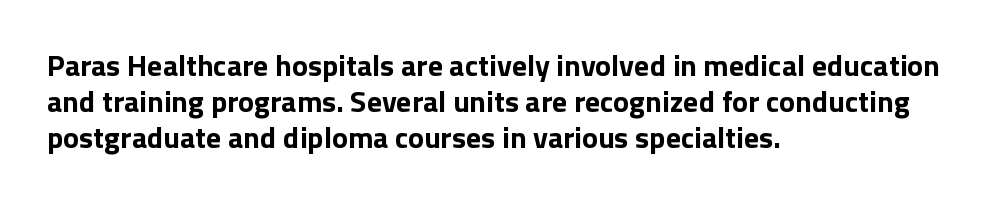
The specimen reads as upright at a glance. The lines in this sample share a left origin and differ only in where they stop. The glyphs in this specimen are sans serif. Is this a fixed-width face? No — the glyphs have proportional, varying widths. Each row of text sits above clean, open space. The rendering keeps characters at their native spacing.
